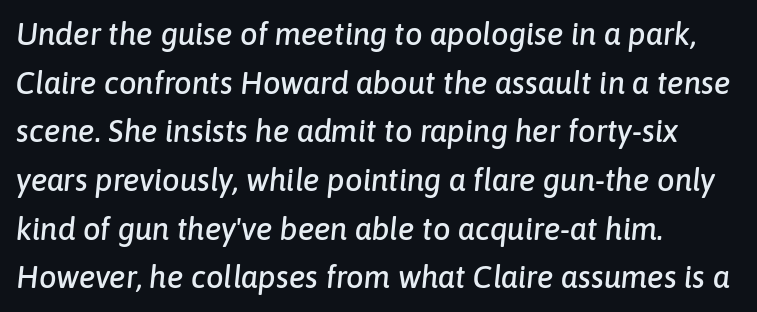
{"italic": "yes", "lean": "right", "slant_degrees": 6, "width": "normal", "stroke_contrast": "low", "x_height": "medium", "monospaced": "no", "underline": "no", "align": "left", "line_spacing": "normal", "line_spacing_ratio": 1.57, "letter_spacing": "normal", "letter_spacing_em": 0.0, "glyph_px": 31}
